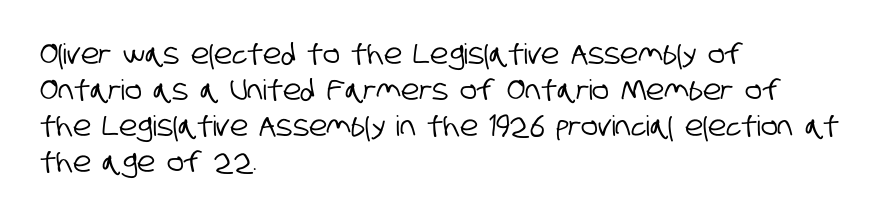
Q: Is the typeface a serif or a sans-serif typeface? A: Sans-serif.
Q: Is the text underlined? A: No.
Q: How is the paragraph aligned? A: Left-aligned.
Q: Is the spacing between letters normal or unusually wide? A: Normal.
Q: Is the spacing between lines tight, normal or loose? A: Normal.
Q: Width (condensed, normal, or wide)? A: Condensed.
Q: Stroke contrast? A: Low.
Q: x-height? A: Large.
Q: Monospaced? A: No.
